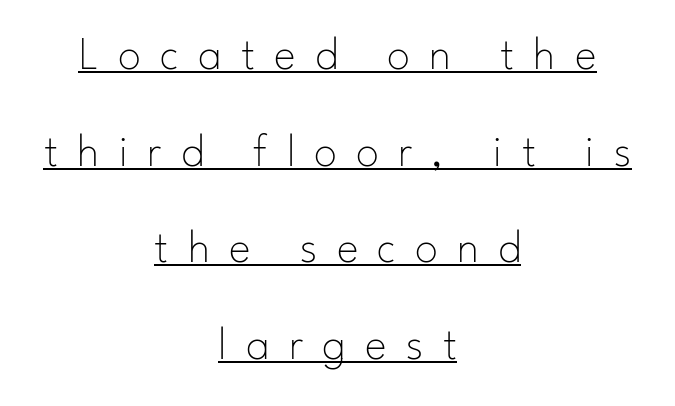
The image shows 46 px thin sans-serif type, upright; set centered, loose line spacing (2.1x), unusually wide letter spacing (+0.42 em), underlined; low stroke contrast and a small x-height.
